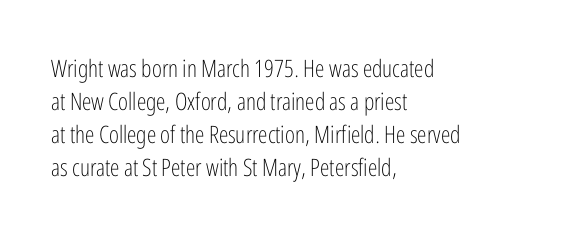
Q: Is the text bold? A: No.
Q: Is the text italic (slanted)? A: No, it is upright.
Q: Is the text underlined? A: No.
Q: How is the paragraph aligned? A: Left-aligned.
Q: Is the spacing between letters normal or unusually wide? A: Normal.
Q: Is the spacing between lines tight, normal or loose? A: Normal.
